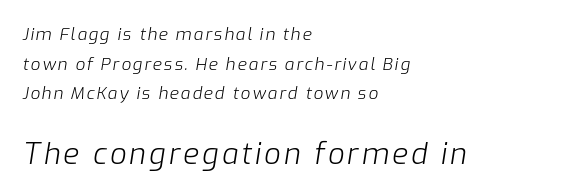
The image shows 29 px light type, italic (leaning right); set left-aligned, line spacing 1.74x, not underlined; the second (bottom) block is 1.71x larger; low stroke contrast and a medium x-height.
